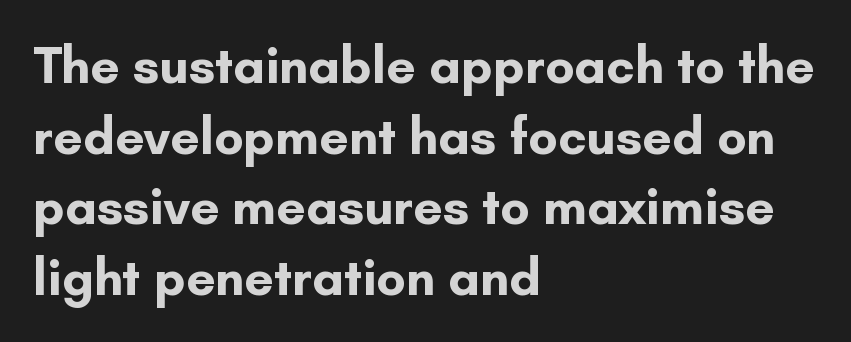
{"serif": "no", "italic": "no", "bold": "yes", "weight": "bold", "width": "normal", "stroke_contrast": "low", "x_height": "small", "monospaced": "no", "underline": "no", "align": "left", "line_spacing": "normal", "line_spacing_ratio": 1.36, "letter_spacing": "normal", "letter_spacing_em": 0.0, "glyph_px": 52}
